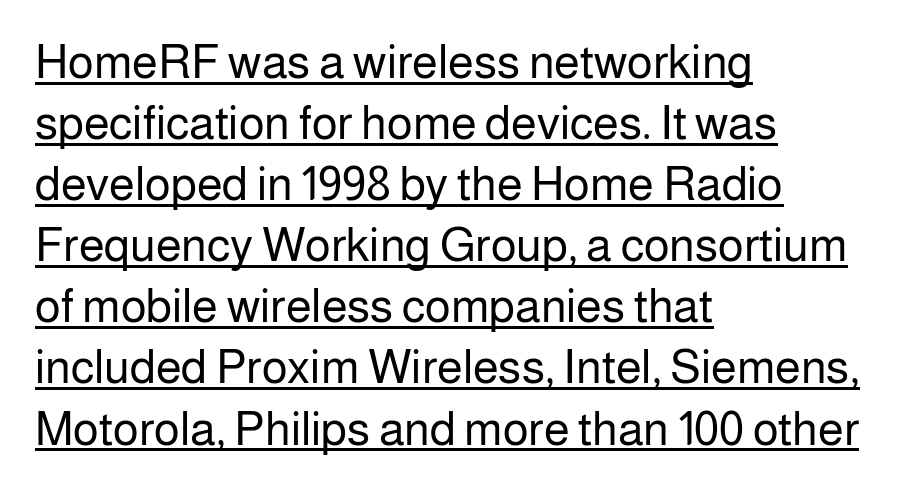
A rule runs beneath these lines of type. Quick note: not italic, upright. Spacing verdict: proportional, widths tailored to each character. The passage shown is typeset with a sans-serif family.
